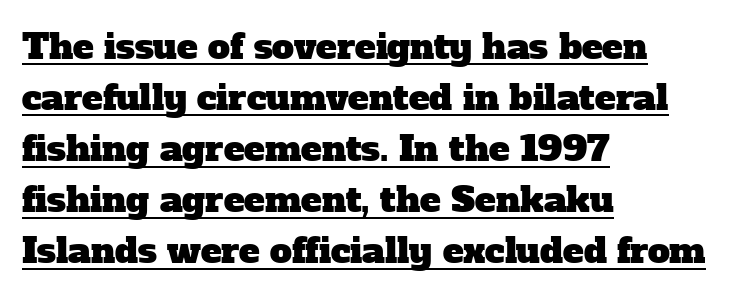
The image shows 35 px serif type; set left-aligned, normal line spacing (1.46x), normal letter spacing, underlined; low stroke contrast and a medium x-height.
